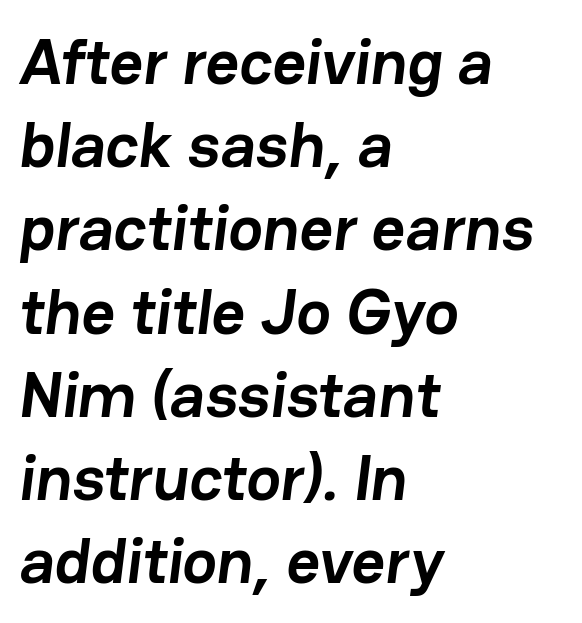
{"serif": "no", "bold": "yes", "weight": "semibold", "width": "normal", "stroke_contrast": "low", "x_height": "medium", "monospaced": "no", "underline": "no", "align": "left", "line_spacing": "normal", "line_spacing_ratio": 1.28, "letter_spacing": "normal", "letter_spacing_em": 0.0, "glyph_px": 65}
